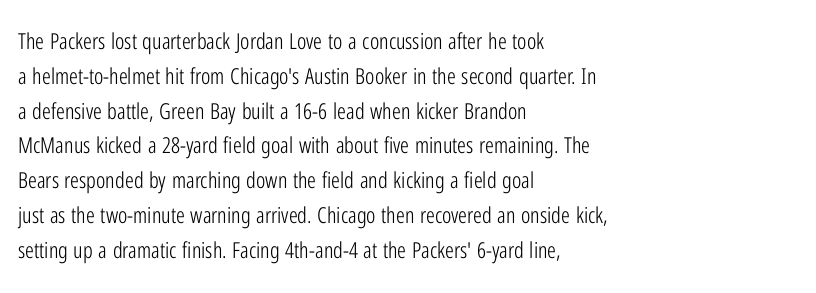
All the whitespace from short lines collects on the right. No extra tracking has been applied to these lines. Characters remain perfectly vertical along every line. The space beneath each line is pristine and unruled. Vertical stems look standard width or narrower in stroke.
